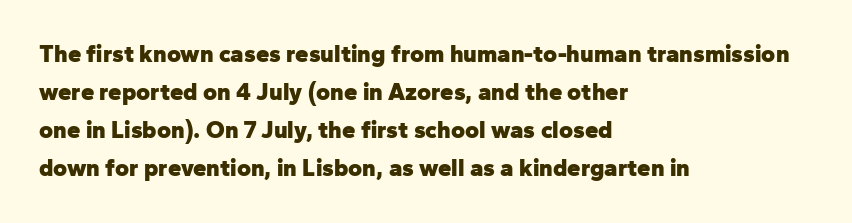
{"italic": "no", "bold": "yes", "underline": "no", "align": "left", "line_spacing": "normal", "line_spacing_ratio": 1.59, "letter_spacing": "normal", "letter_spacing_em": 0.0, "glyph_px": 24}
